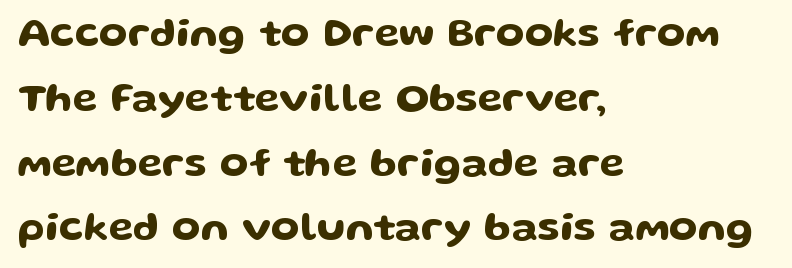
These lines are rendered in a variable-pitch font. The setting favours the left margin, as ordinary paragraphs usually do. Is the letter spacing exaggerated? No — it looks like the ordinary default. This sample uses a sans-serif face. The specimen reads as upright at a glance.
